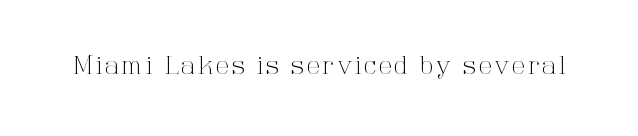
Only glyphs here, with clear space below each row. Posture: upright roman. The font is comparable to plain body text, perhaps lighter.
